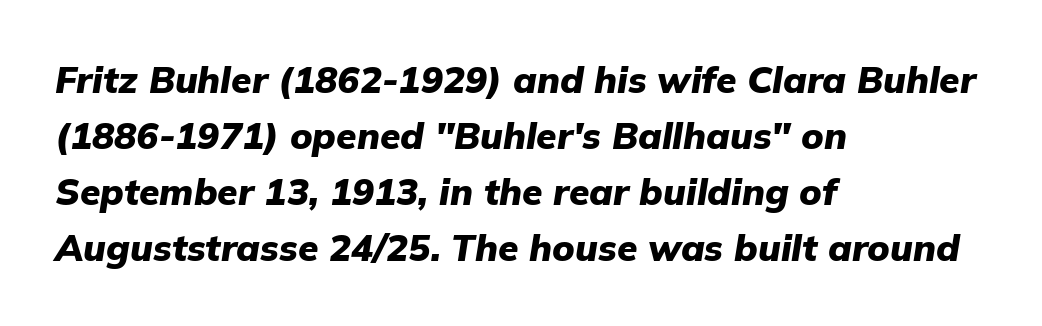
Q: Is the text bold? A: Yes.
Q: Is the text italic (slanted)? A: Yes, it leans right by about 9 degrees.
Q: Is the text underlined? A: No.
Q: How is the paragraph aligned? A: Left-aligned.
Q: Is the spacing between letters normal or unusually wide? A: Normal.
Q: Is the spacing between lines tight, normal or loose? A: Normal.
Q: Width (condensed, normal, or wide)? A: Normal.
Q: Stroke contrast? A: Low.
Q: x-height? A: Medium.
Q: Monospaced? A: No.
